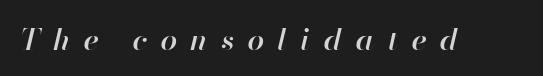
The image shows 30 px semibold type, italic (leaning right); set unusually wide letter spacing (+0.45 em), not underlined; high stroke contrast and a small x-height.
